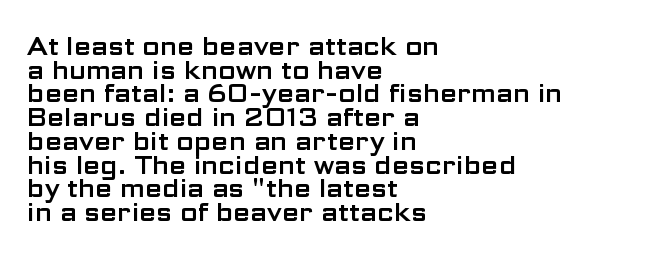
The image shows 25 px text type, upright; set left-aligned, tight line spacing (0.95x), normal letter spacing, not underlined.
